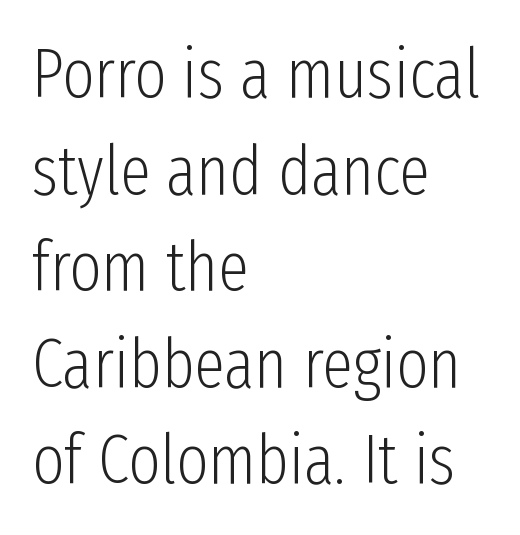
Every stem runs plumb, perpendicular to the baseline. You can tell from the bare stems that sans-serif type was used. Each row of text sits above clean, open space. Heaviness? Minimal to ordinary, like unemphasized prose. Interline gaps are of average width in this sample.
